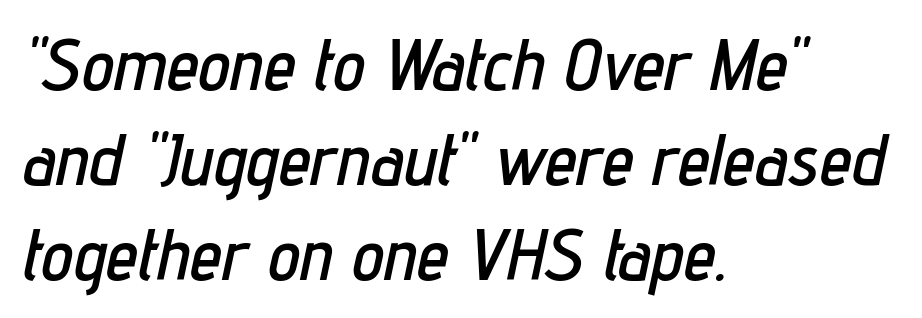
The typography opts for an oblique posture over an upright one. These lines sit exactly where default settings would place them. Spacing verdict: proportional, widths tailored to each character. Every row of glyphs begins at an identical x-position on the left. Short note: letters normally spaced. Glance below the letters and you will spot only blank space.
